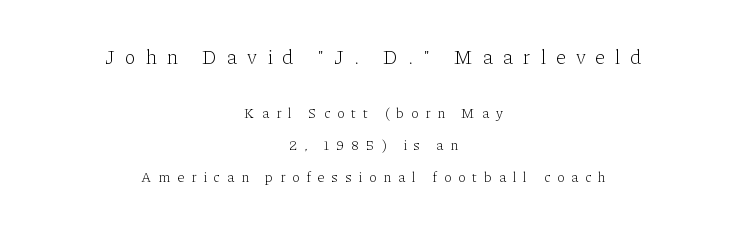
The horizontal fit of the characters is loose and conspicuously gappy. The more generous point size was reserved for the upper chunk. Summary of vertical rhythm: relaxed, with wide interline spacing. The words here are not underlined. No letter is thick-stroked: the sample isn't bold.
